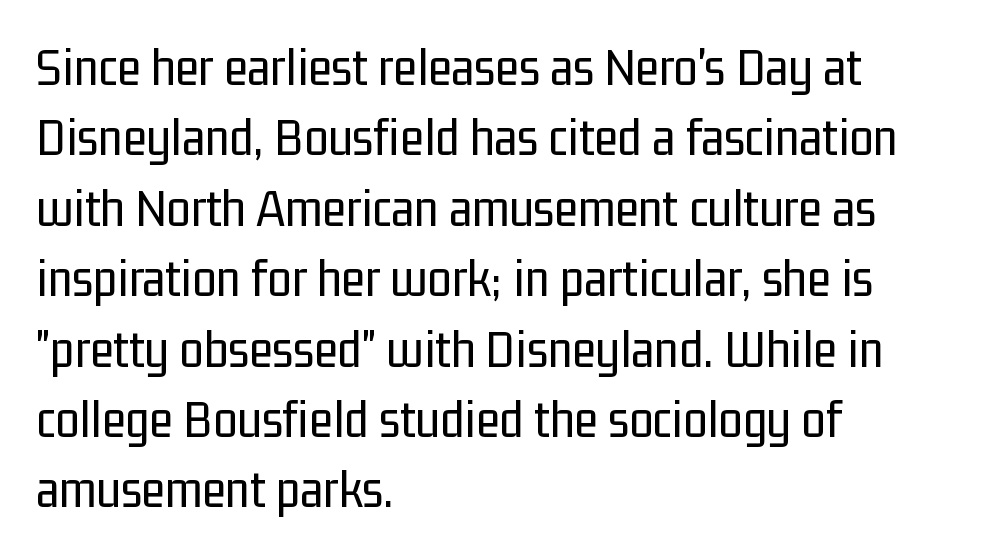
The letterforms sit shoulder to shoulder at normal distance. Vertical spacing — default. The baseline area is clear. These lines are rendered in a variable-pitch font. Ordinary non-slanted type is in use. Weight: regular or lighter.
